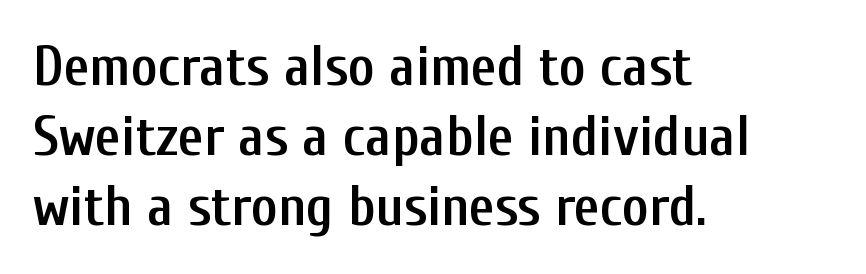
{"serif": "no", "italic": "no", "bold": "semi", "weight": "semibold", "width": "condensed", "stroke_contrast": "low", "x_height": "medium", "monospaced": "no", "underline": "no", "align": "left", "line_spacing_ratio": 1.23, "letter_spacing": "normal", "letter_spacing_em": 0.0, "glyph_px": 57}
